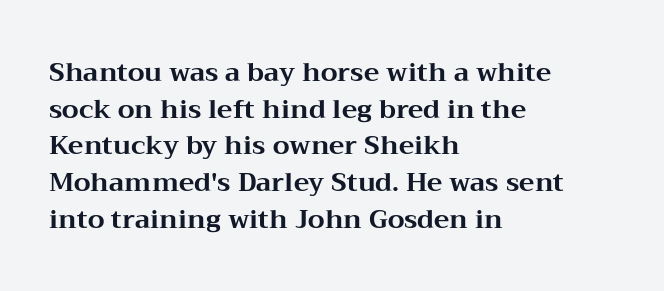
The image shows 26 px bold type, upright; set left-aligned, normal line spacing (1.41x), normal letter spacing, not underlined.
